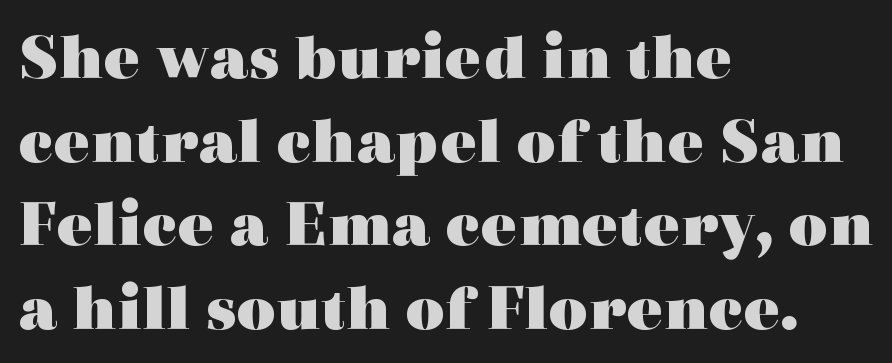
Q: Is the text bold? A: Yes.
Q: Is the text italic (slanted)? A: No, it is upright.
Q: Is the typeface a serif or a sans-serif typeface? A: Serif.
Q: Is the text underlined? A: No.
Q: How is the paragraph aligned? A: Left-aligned.
Q: Is the spacing between letters normal or unusually wide? A: Normal.
Q: Width (condensed, normal, or wide)? A: Wide.
Q: x-height? A: Medium.
Q: Monospaced? A: No.
